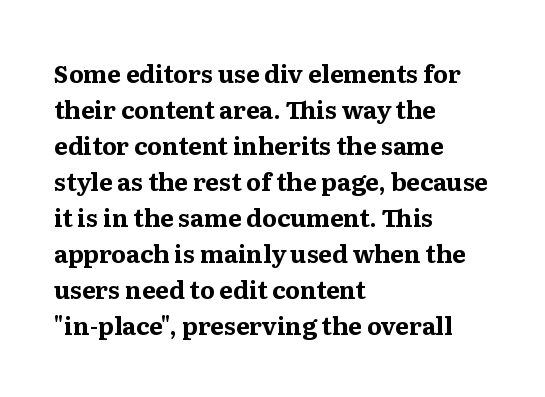
The image shows 24 px bold type, upright; set left-aligned, normal line spacing (1.5x), normal letter spacing, not underlined.
